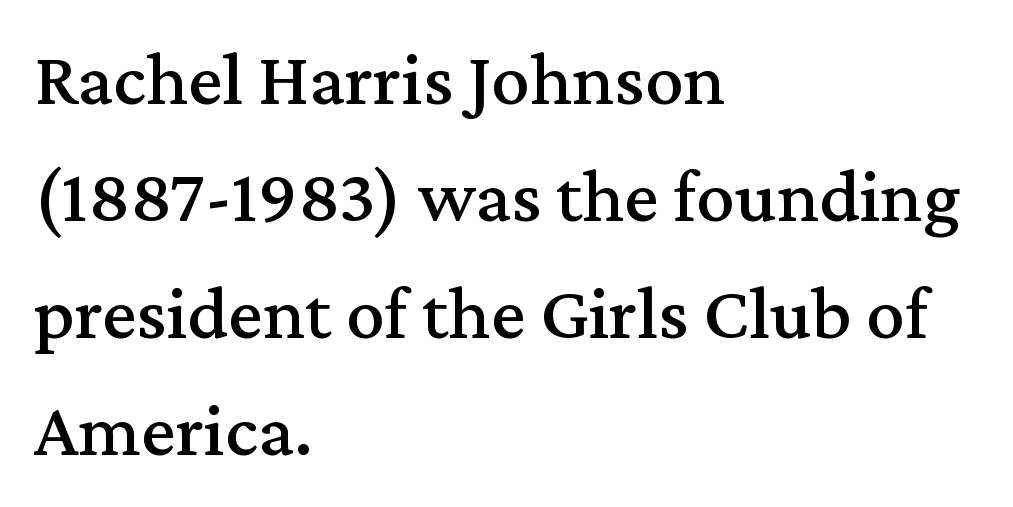
{"serif": "yes", "italic": "no", "width": "normal", "stroke_contrast": "medium", "x_height": "medium", "monospaced": "no", "underline": "no", "align": "left", "line_spacing": "normal", "line_spacing_ratio": 1.52, "letter_spacing": "normal", "letter_spacing_em": 0.0, "glyph_px": 77}
